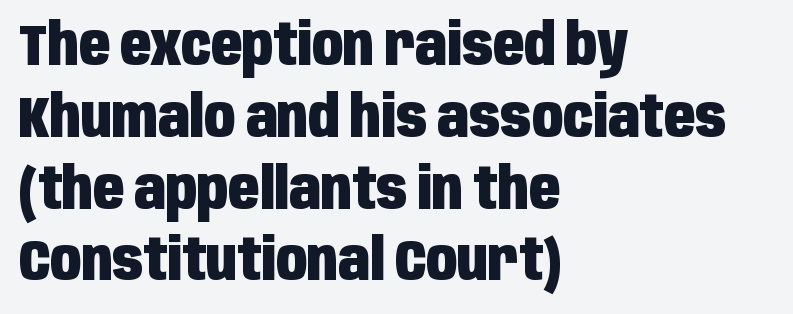
Q: Is the text bold? A: Yes.
Q: Is the text italic (slanted)? A: No, it is upright.
Q: Is the typeface a serif or a sans-serif typeface? A: Sans-serif.
Q: Is the text underlined? A: No.
Q: How is the paragraph aligned? A: Left-aligned.
Q: Is the spacing between letters normal or unusually wide? A: Normal.
Q: Is the spacing between lines tight, normal or loose? A: Normal.
Q: Width (condensed, normal, or wide)? A: Condensed.
Q: Stroke contrast? A: Low.
Q: x-height? A: Large.
Q: Monospaced? A: No.
